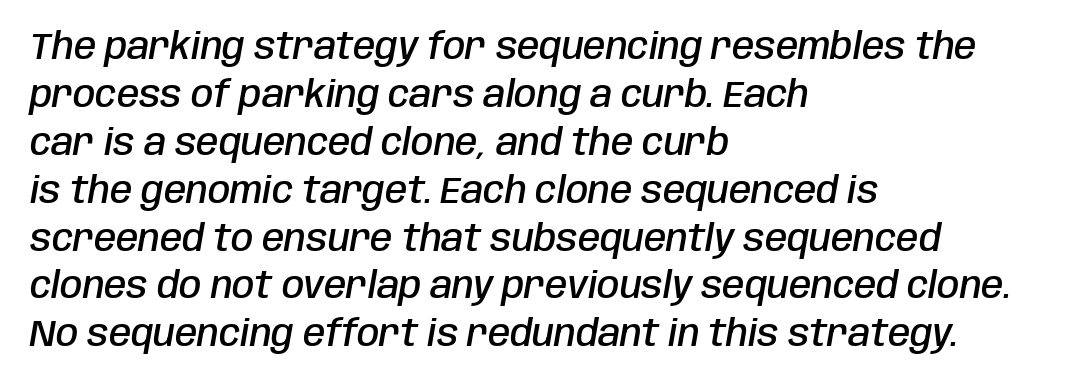
The image shows 36 px semibold, condensed type, italic (leaning right); set left-aligned, normal line spacing (1.33x), normal letter spacing, not underlined; low stroke contrast and a large x-height.
